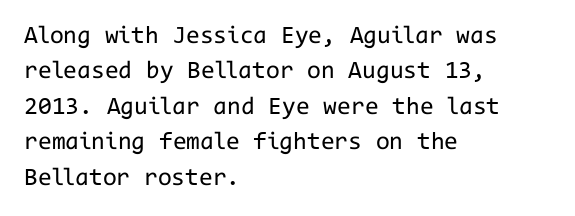
Q: Is the text bold? A: No.
Q: Is the text italic (slanted)? A: No, it is upright.
Q: Is the text underlined? A: No.
Q: How is the paragraph aligned? A: Left-aligned.
Q: Is the spacing between letters normal or unusually wide? A: Normal.
Q: Is the spacing between lines tight, normal or loose? A: Normal.
